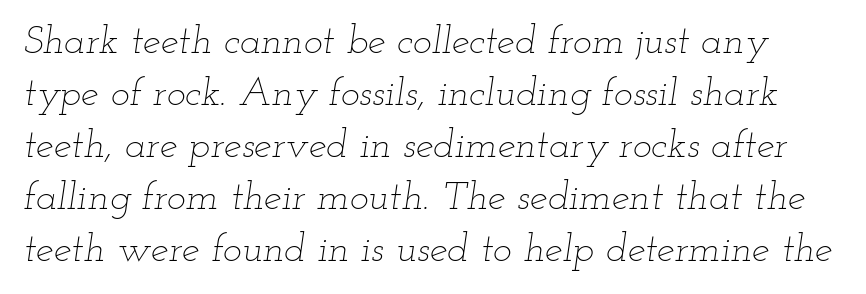
The image shows 40 px thin, wide type, italic (leaning right); set normal line spacing (1.3x), normal letter spacing, not underlined; low stroke contrast and a small x-height.
